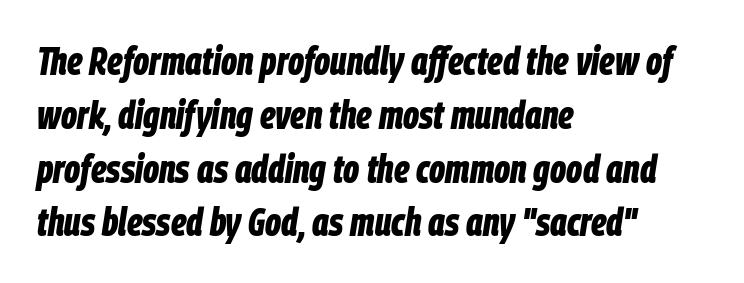
Q: Is the text bold? A: Yes.
Q: Is the text italic (slanted)? A: Yes, it leans right by about 9 degrees.
Q: Is the text underlined? A: No.
Q: How is the paragraph aligned? A: Left-aligned.
Q: Is the spacing between letters normal or unusually wide? A: Normal.
Q: Is the spacing between lines tight, normal or loose? A: Normal.
Q: Width (condensed, normal, or wide)? A: Condensed.
Q: Stroke contrast? A: Low.
Q: x-height? A: Large.
Q: Monospaced? A: No.
